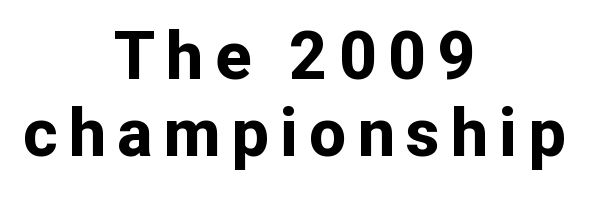
The image shows 66 px bold sans-serif type, upright; set centered, line spacing 1.16x, not underlined; low stroke contrast and a medium x-height.
